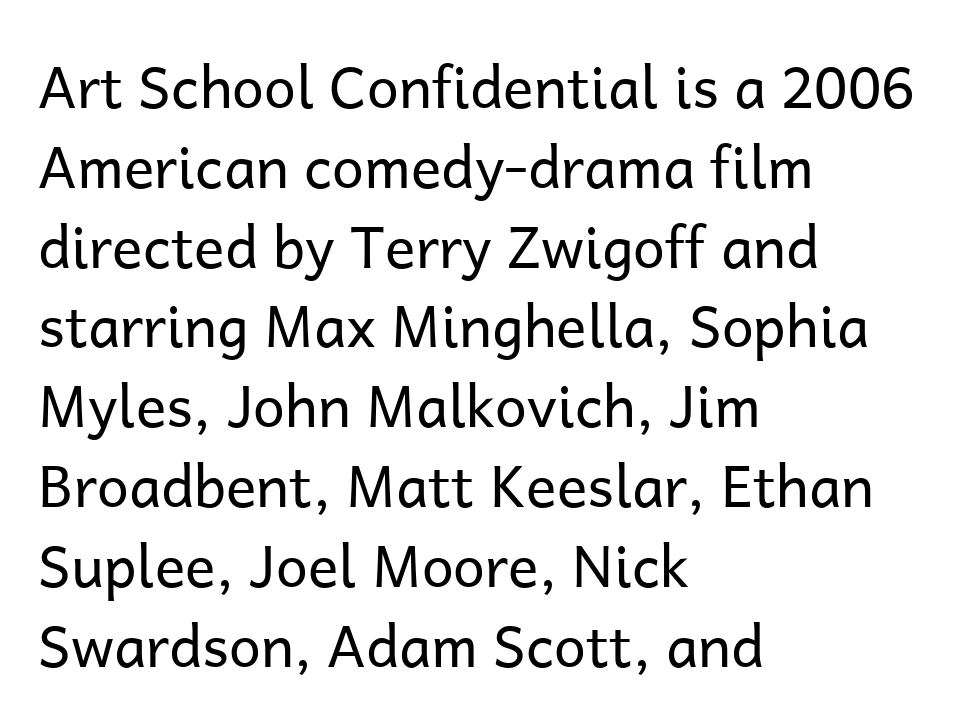
Observe the ordinary spacing: letters are neighbours, not strangers. Regarding serifs, this sample does without them. Think standard paragraph weight, or any step lighter than that. In terms of posture, this sample is upright.
